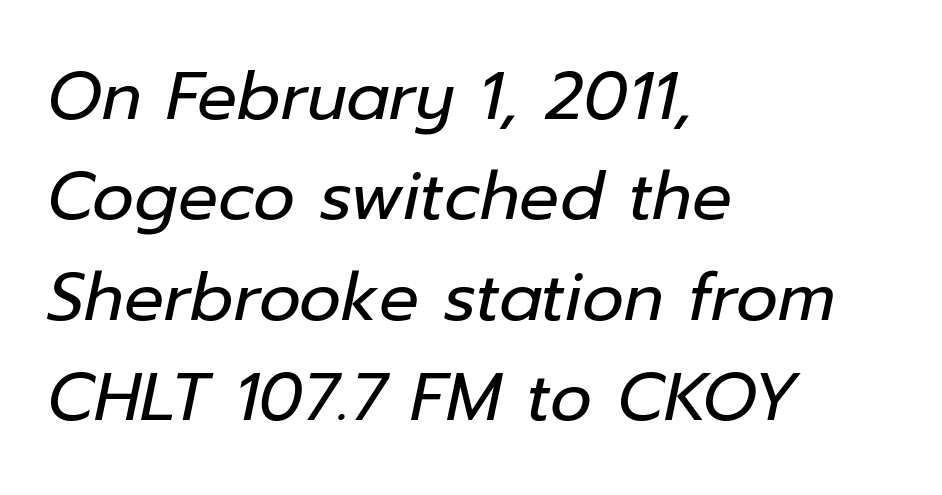
Letter spacing: default. Each row of text sits above clean, open space. No heavy texture on the line: the type isn't bold. The face used here is proportionally spaced, like ordinary book or web type. Line starts are locked; line ends wander. Evenly set lines give the paragraph a standard silhouette.
